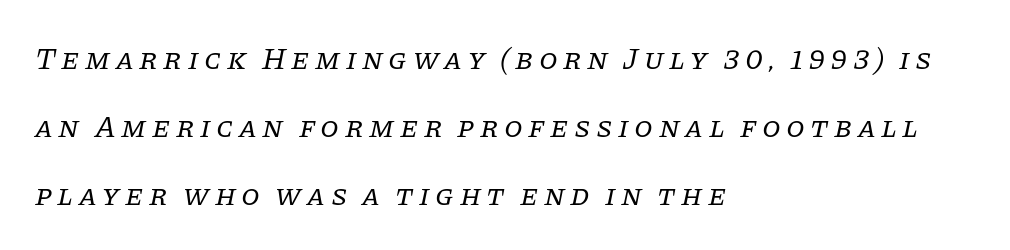
No word sits above an underline. A student would call this left alignment; a typographer would say flush left, rag right. Serifs: yes, visible at the terminals of the letterforms. Observe the lean: these are italic letterforms.
